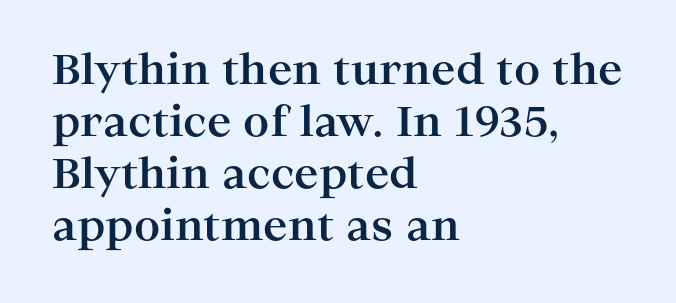
Q: Is the text bold? A: Yes.
Q: Is the text italic (slanted)? A: No, it is upright.
Q: Is the typeface a serif or a sans-serif typeface? A: Serif.
Q: Is the text underlined? A: No.
Q: How is the paragraph aligned? A: Left-aligned.
Q: Is the spacing between letters normal or unusually wide? A: Normal.
Q: Is the spacing between lines tight, normal or loose? A: Normal.
Q: Width (condensed, normal, or wide)? A: Wide.
Q: Stroke contrast? A: High.
Q: x-height? A: Medium.
Q: Monospaced? A: No.
